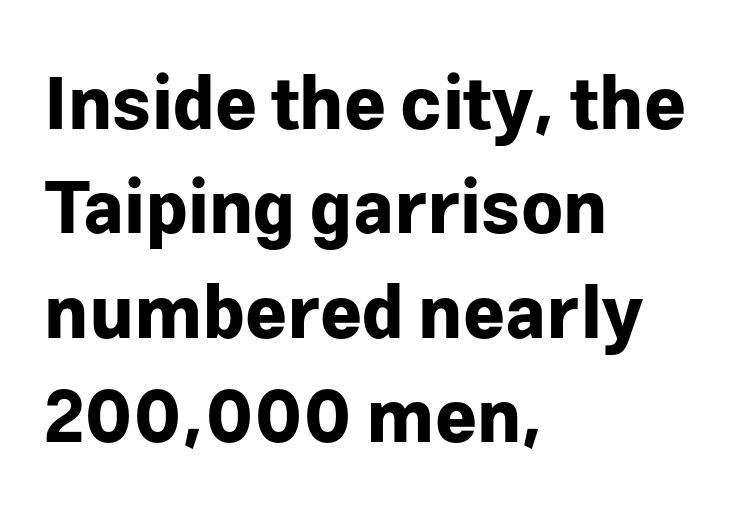
The image shows 72 px bold sans-serif type, upright; set left-aligned, normal line spacing (1.45x), normal letter spacing, not underlined; low stroke contrast and a medium x-height.
